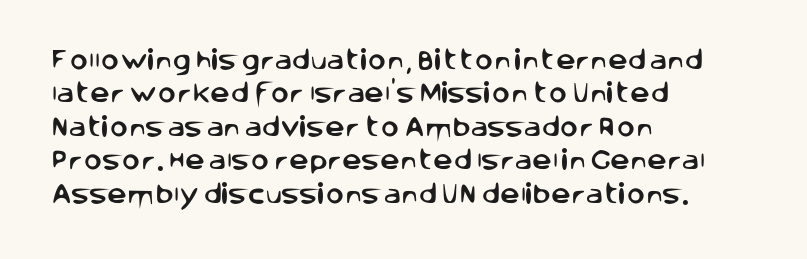
The image shows 22 px text type, upright; set left-aligned, normal line spacing (1.52x), normal letter spacing, not underlined.
